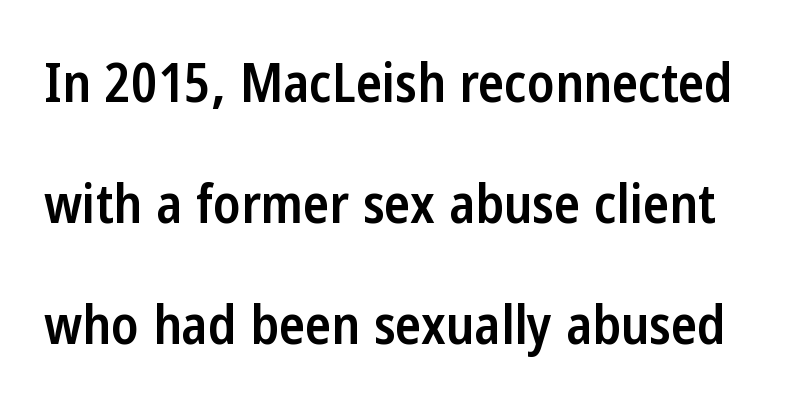
The image shows 54 px semibold, condensed sans-serif type, upright; set loose line spacing (2.24x), normal letter spacing, not underlined; low stroke contrast and a medium x-height.
